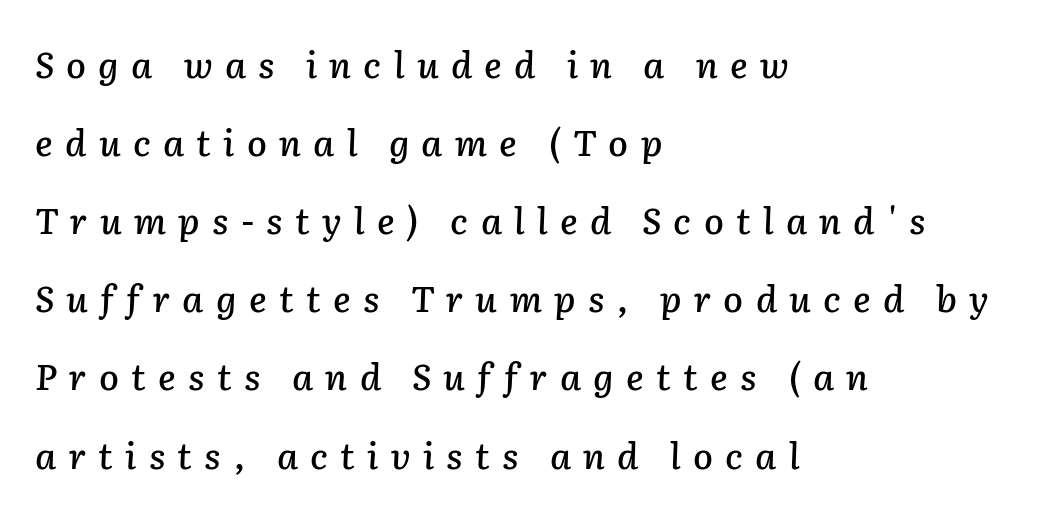
Q: Is the text italic (slanted)? A: Yes, it leans right by about 2 degrees.
Q: Is the text underlined? A: No.
Q: How is the paragraph aligned? A: Left-aligned.
Q: Is the spacing between letters normal or unusually wide? A: Unusually wide.
Q: Is the spacing between lines tight, normal or loose? A: Loose.
Q: Width (condensed, normal, or wide)? A: Normal.
Q: Stroke contrast? A: Low.
Q: x-height? A: Medium.
Q: Monospaced? A: No.
